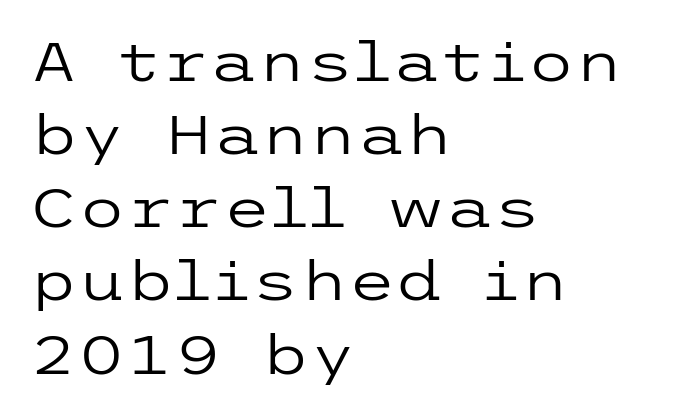
{"serif": "no", "italic": "no", "bold": "no", "weight": "regular", "width": "wide", "stroke_contrast": "low", "x_height": "medium", "underline": "no", "align": "left", "line_spacing": "normal", "line_spacing_ratio": 1.33, "letter_spacing": "normal", "letter_spacing_em": 0.0, "glyph_px": 55}
